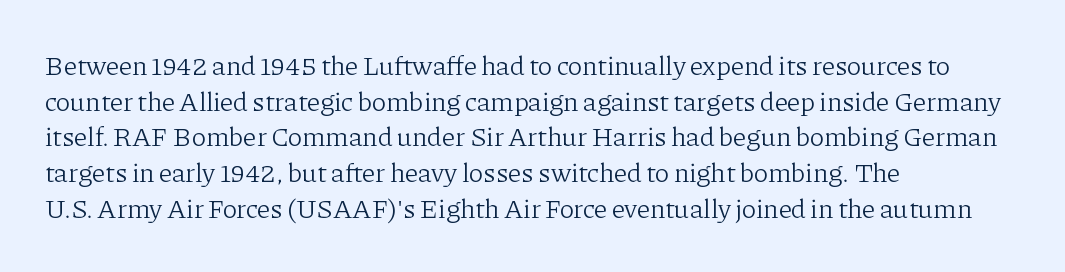
The image shows 27 px text type, upright; set left-aligned, normal line spacing (1.32x), normal letter spacing, not underlined.
